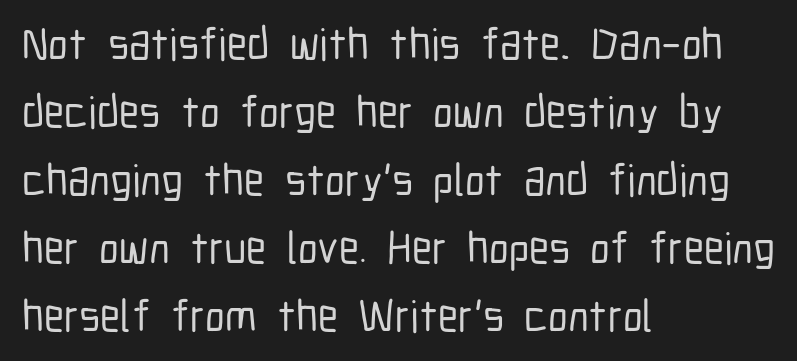
{"serif": "no", "italic": "no", "width": "condensed", "stroke_contrast": "low", "x_height": "medium", "monospaced": "no", "underline": "no", "align": "left", "line_spacing": "normal", "line_spacing_ratio": 1.51, "letter_spacing": "normal", "letter_spacing_em": 0.0, "glyph_px": 45}
